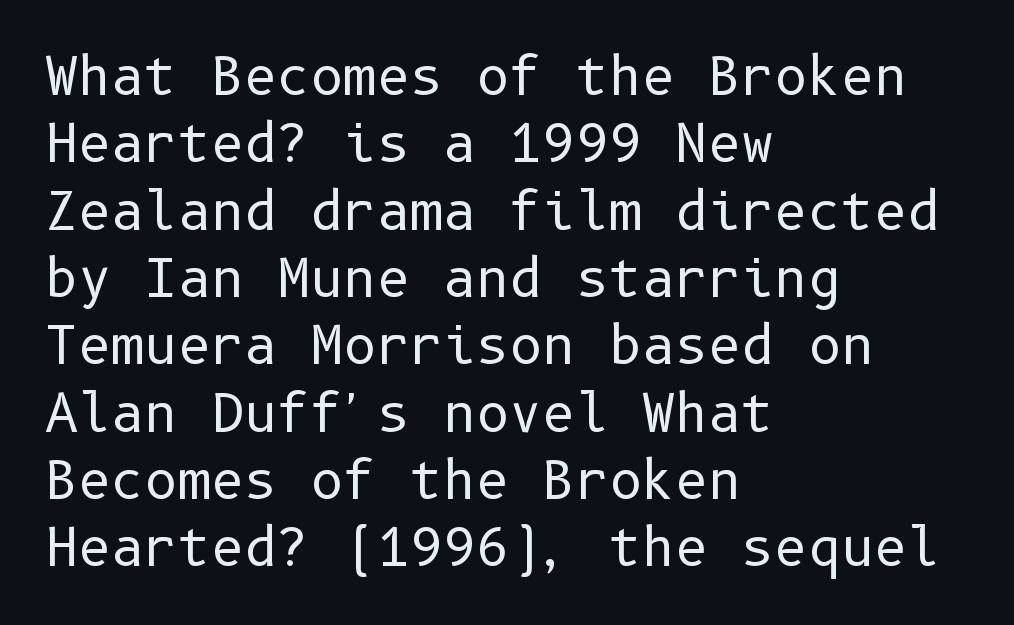
The image shows 51 px regular-weight sans-serif type, upright; set left-aligned, normal line spacing (1.32x), normal letter spacing, not underlined; low stroke contrast and a medium x-height.
